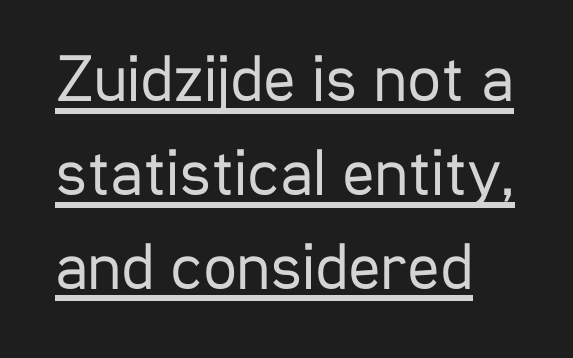
The image shows 67 px regular-weight, condensed sans-serif type, upright; set normal line spacing (1.4x), normal letter spacing, underlined; low stroke contrast and a medium x-height.
